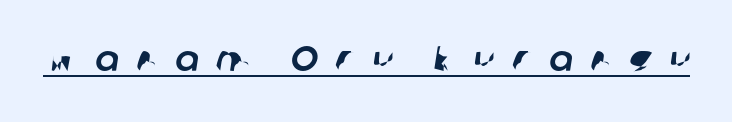
{"serif": "no", "width": "normal", "stroke_contrast": "low", "x_height": "medium", "monospaced": "no", "underline": "yes", "letter_spacing": "wide", "letter_spacing_em": 0.49, "glyph_px": 35}
